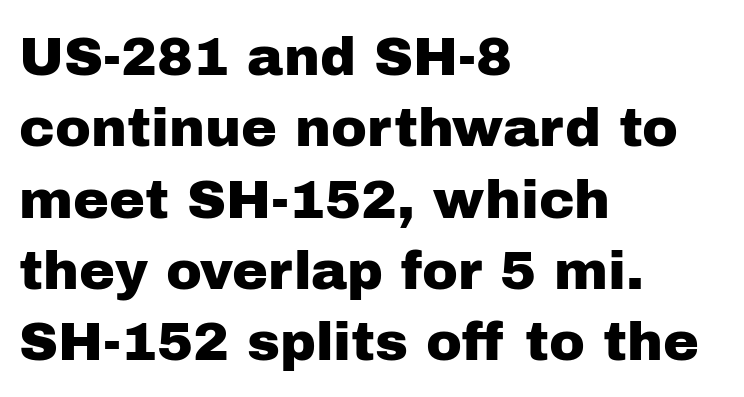
The image shows 54 px sans-serif type, upright; set left-aligned, normal line spacing (1.32x), normal letter spacing, not underlined; low stroke contrast and a medium x-height.
